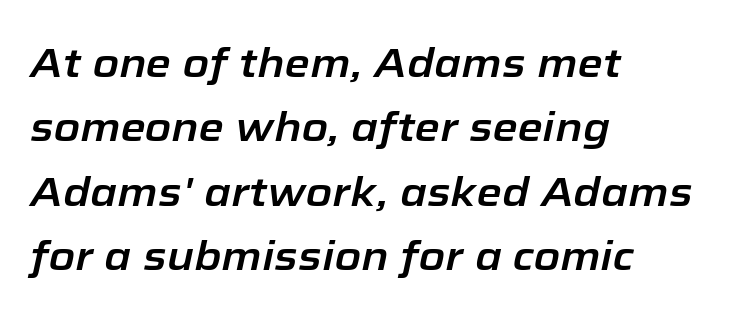
{"italic": "yes", "lean": "right", "slant_degrees": 12, "width": "normal", "stroke_contrast": "low", "x_height": "medium", "monospaced": "no", "underline": "no", "align": "left", "line_spacing": "normal", "line_spacing_ratio": 1.57, "letter_spacing": "normal", "letter_spacing_em": 0.0, "glyph_px": 41}
